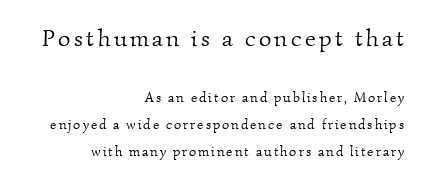
The text block is weighted toward the right margin, trailing off unevenly leftward. The string is rendered with underlining switched off. The characters are drawn with everyday or finer stroke widths. Vertical spacing — loose. Size hierarchy here favors the leading block over the trailing one.
